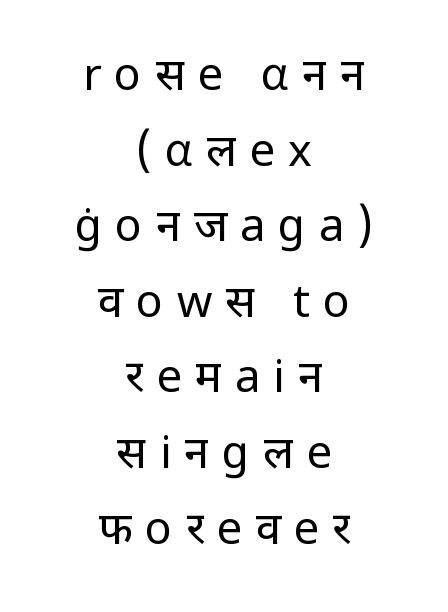
Q: Is the text bold? A: No.
Q: Is the text italic (slanted)? A: No, it is upright.
Q: Is the typeface a serif or a sans-serif typeface? A: Sans-serif.
Q: Is the text underlined? A: No.
Q: How is the paragraph aligned? A: Centered.
Q: Is the spacing between letters normal or unusually wide? A: Unusually wide.
Q: Is the spacing between lines tight, normal or loose? A: Normal.
Q: Width (condensed, normal, or wide)? A: Normal.
Q: Stroke contrast? A: Low.
Q: x-height? A: Medium.
Q: Monospaced? A: No.
